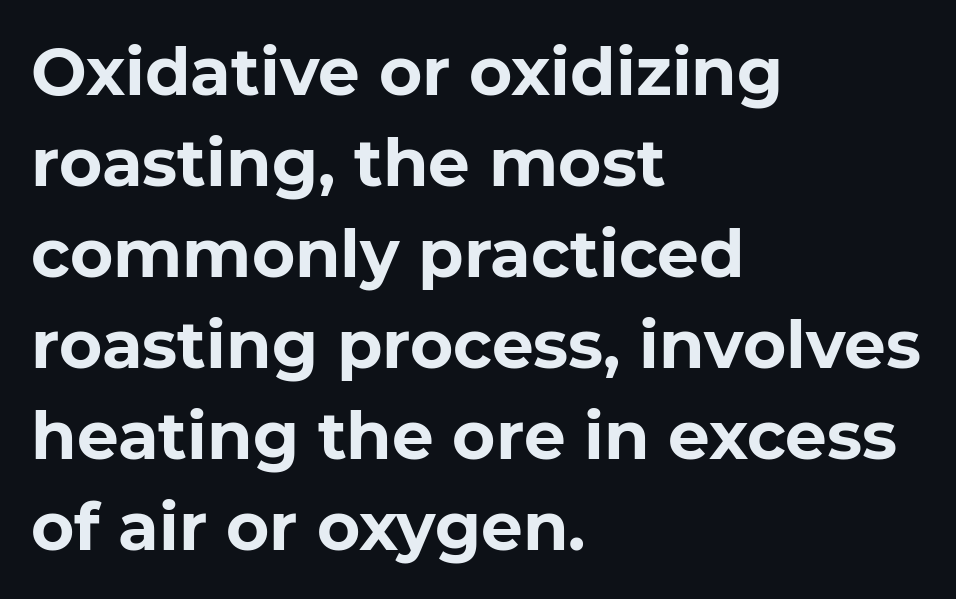
{"serif": "no", "italic": "no", "bold": "yes", "weight": "bold", "width": "normal", "stroke_contrast": "low", "x_height": "medium", "monospaced": "no", "underline": "no", "align": "left", "line_spacing": "normal", "line_spacing_ratio": 1.38, "letter_spacing": "normal", "letter_spacing_em": 0.0, "glyph_px": 66}
